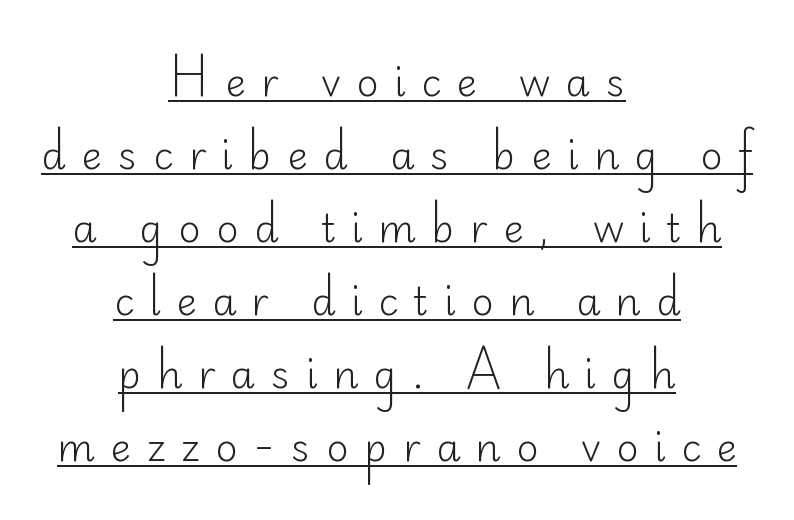
The image shows 39 px light sans-serif type, upright; set centered, line spacing 1.87x, unusually wide letter spacing (+0.39 em), underlined; low stroke contrast and a small x-height.
